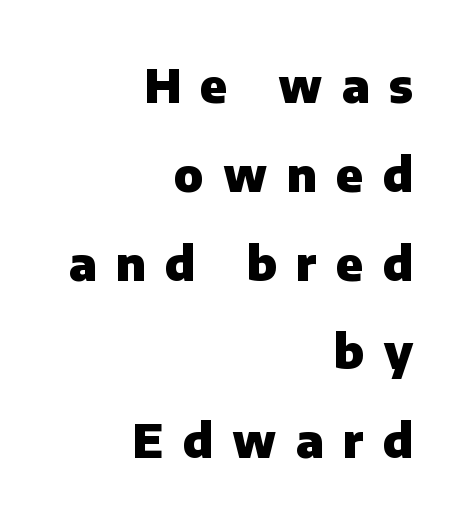
Visually the block forms a straight wall on the right and a jagged coastline on the left. Is this a fixed-width face? No — the glyphs have proportional, varying widths. Letter spacing: wide. Look at the bottom of the vertical strokes: they stop flat, with no serifs.
